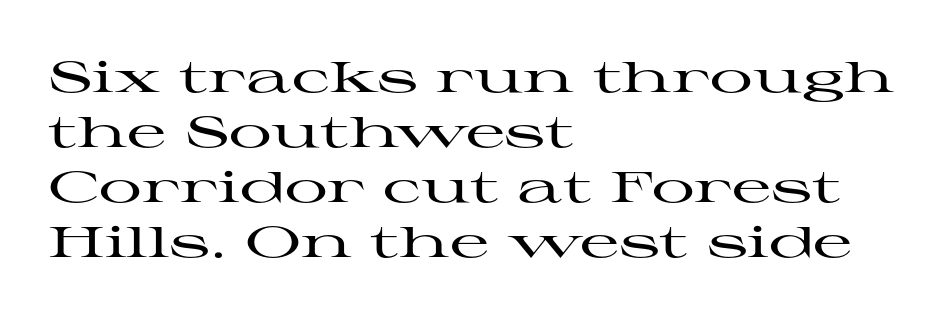
Line beginnings align vertically; line endings do not. The specimen reads as upright at a glance. Does extra space separate the letters? No, they use regular spacing. A typesetter would label this face a serif. Vertically, the passage feels balanced, rows spaced as you'd expect. Check the space under the baseline: it is left empty.
